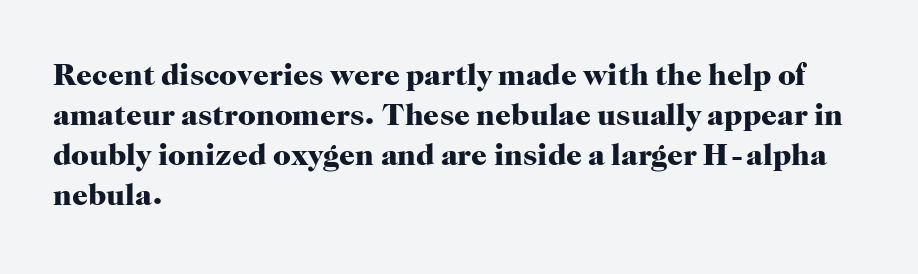
Q: Is the text bold? A: Yes.
Q: Is the text italic (slanted)? A: No, it is upright.
Q: Is the typeface a serif or a sans-serif typeface? A: Serif.
Q: Is the text underlined? A: No.
Q: How is the paragraph aligned? A: Left-aligned.
Q: Is the spacing between letters normal or unusually wide? A: Normal.
Q: Is the spacing between lines tight, normal or loose? A: Normal.
Q: Width (condensed, normal, or wide)? A: Normal.
Q: Stroke contrast? A: High.
Q: x-height? A: Medium.
Q: Monospaced? A: No.
